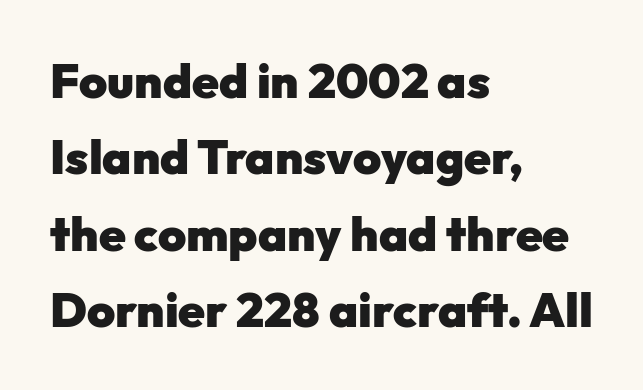
{"serif": "no", "italic": "no", "bold": "yes", "weight": "heavy", "width": "normal", "stroke_contrast": "low", "x_height": "medium", "monospaced": "no", "underline": "no", "align": "left", "line_spacing": "normal", "line_spacing_ratio": 1.59, "letter_spacing": "normal", "letter_spacing_em": 0.0, "glyph_px": 48}
